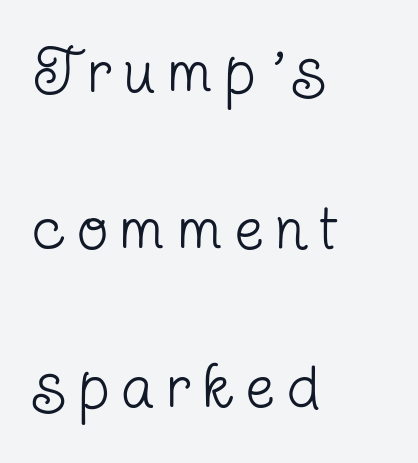
The rendering uses natural spacing where letterforms have individual widths. Are there feet on the stems? There are — it's a serif. Unmarked baselines from the first word to the last. Leading: increased.
